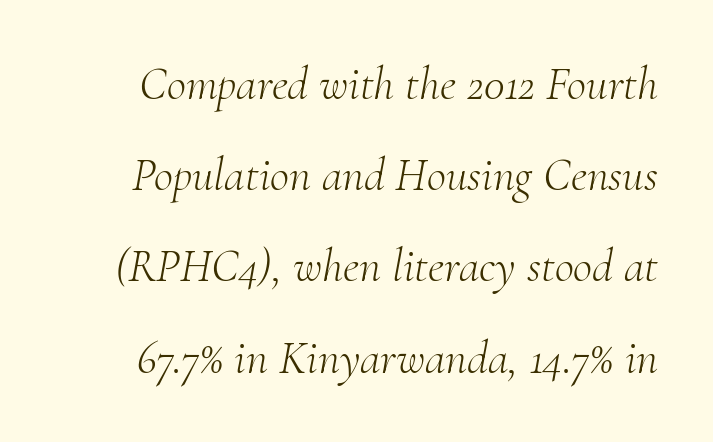
The image shows 47 px light serif type, italic (leaning right); set loose line spacing (1.94x), normal letter spacing, not underlined; medium stroke contrast and a small x-height.
